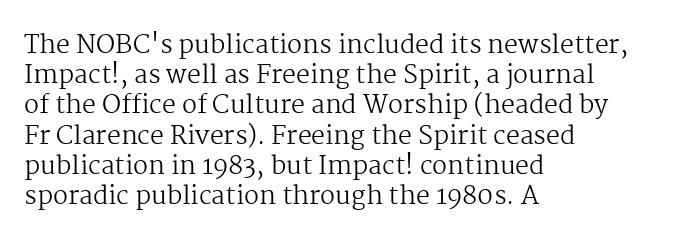
The image shows 25 px text type, upright; set left-aligned, line spacing 1.21x, normal letter spacing, not underlined.
